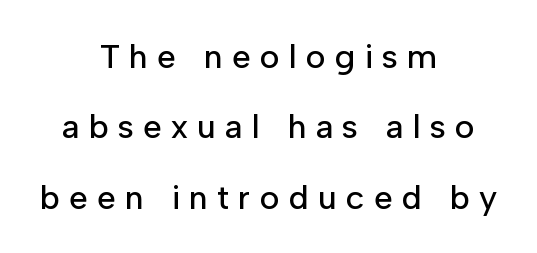
Letter spacing: wide. Rendered with straight, roman letterforms. The rag falls on both sides of this text block equally. Varying glyph widths throughout — classic text-font behaviour. The passage shown stacks its lines with a broad gap.
